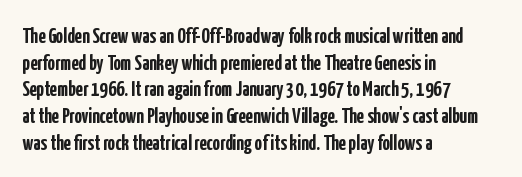
The image shows 21 px bold type, upright; set left-aligned, normal line spacing (1.27x), normal letter spacing, not underlined.
